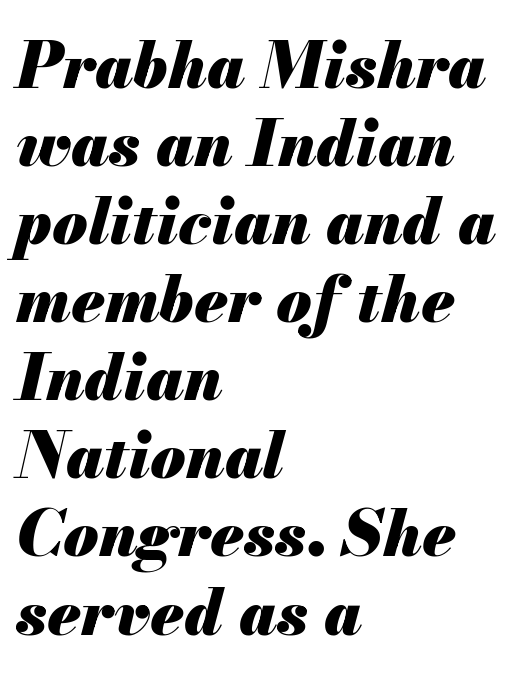
The image shows 64 px heavy type, italic (leaning right); set left-aligned, line spacing 1.22x, normal letter spacing, not underlined; medium stroke contrast and a small x-height.
